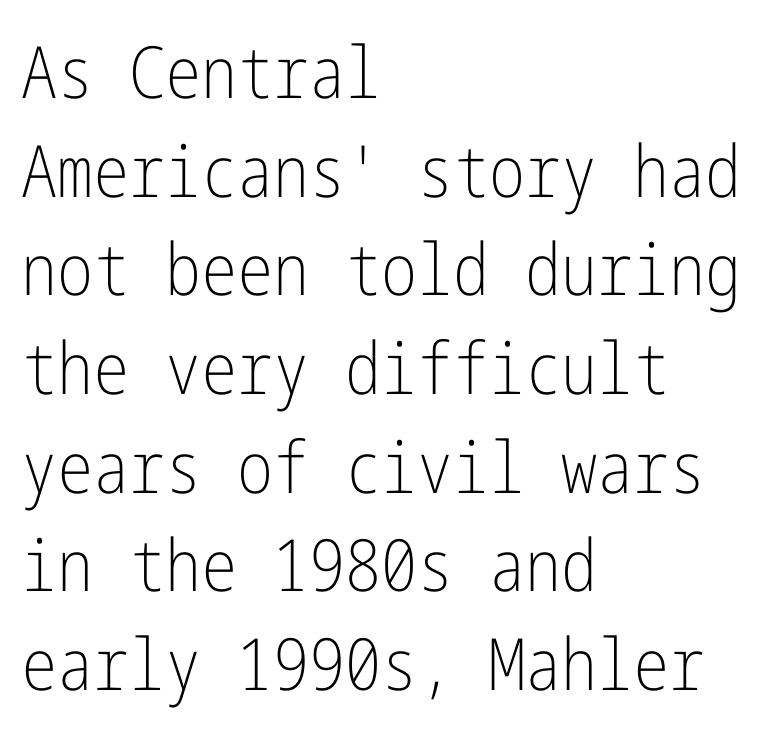
The image shows 72 px light, condensed sans-serif type, upright; set left-aligned, normal line spacing (1.37x), normal letter spacing, not underlined; low stroke contrast and a medium x-height.
